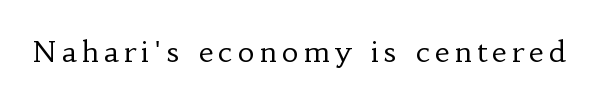
{"serif": "yes", "italic": "no", "bold": "no", "weight": "regular", "width": "normal", "stroke_contrast": "low", "x_height": "small", "monospaced": "no", "underline": "no", "glyph_px": 29}
